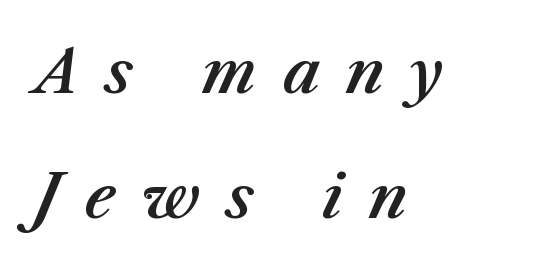
A clean baseline with only descenders dipping below it. These lines are rendered in a variable-pitch font. Line spacing here is loose. Horizontal alignment here is leftward, the default for most running prose. Characters are canted at an angle relative to the baseline's perpendicular. The rendering inserts visible extra space after every character.
